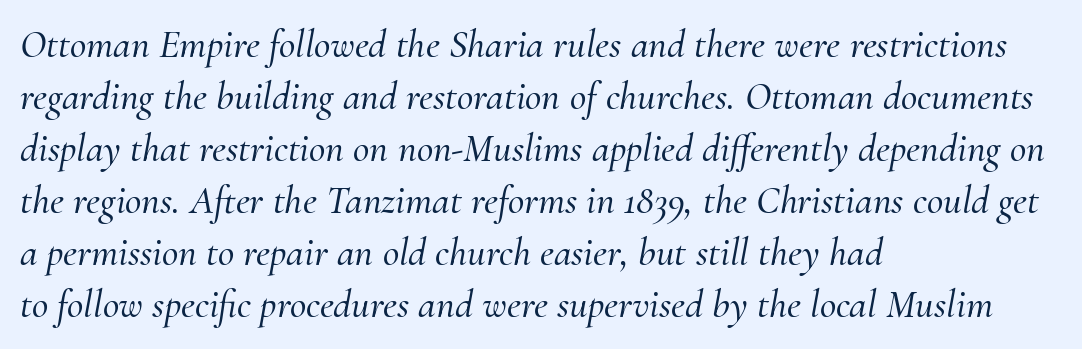
{"serif": "yes", "italic": "yes", "lean": "right", "slant_degrees": 10, "width": "normal", "stroke_contrast": "medium", "x_height": "small", "monospaced": "no", "underline": "no", "align": "left", "line_spacing": "normal", "line_spacing_ratio": 1.3, "letter_spacing": "normal", "letter_spacing_em": 0.0, "glyph_px": 40}
